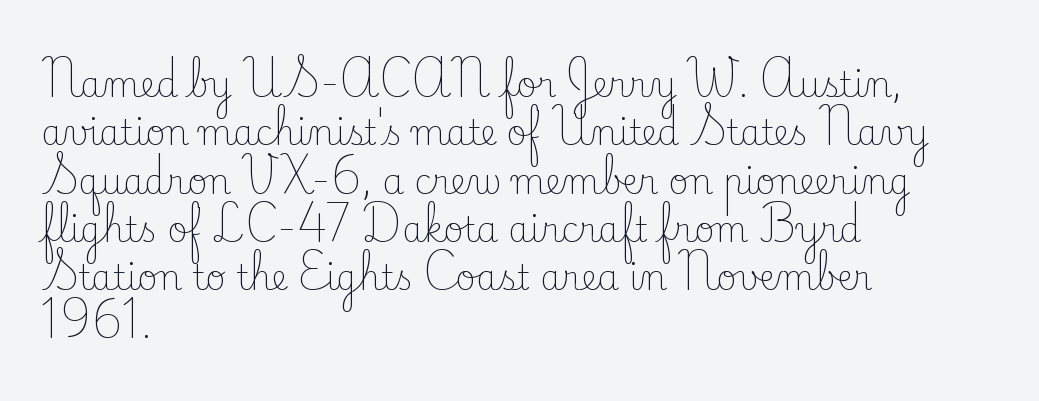
{"serif": "yes", "italic": "no", "bold": "no", "weight": "light", "width": "normal", "stroke_contrast": "low", "x_height": "small", "monospaced": "no", "underline": "no", "align": "left", "line_spacing": "normal", "line_spacing_ratio": 1.42, "letter_spacing": "normal", "letter_spacing_em": 0.0, "glyph_px": 34}
